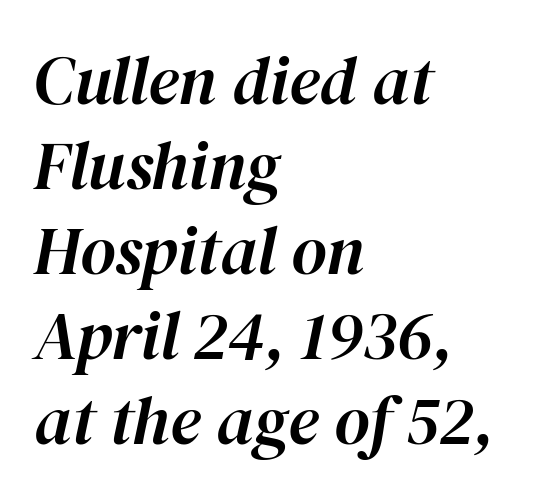
Q: Is the text italic (slanted)? A: Yes, it leans right by about 12 degrees.
Q: Is the text underlined? A: No.
Q: How is the paragraph aligned? A: Left-aligned.
Q: Is the spacing between letters normal or unusually wide? A: Normal.
Q: Is the spacing between lines tight, normal or loose? A: Normal.
Q: Width (condensed, normal, or wide)? A: Normal.
Q: Stroke contrast? A: High.
Q: x-height? A: Medium.
Q: Monospaced? A: No.
